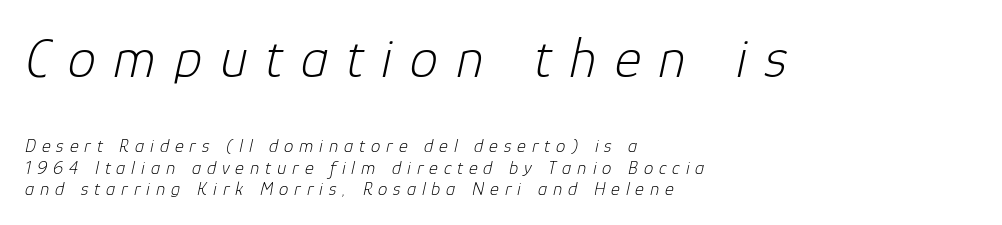
The image shows 57 px light type, italic (leaning right); set left-aligned, tight line spacing (1.12x), unusually wide letter spacing (+0.31 em), not underlined; the first (top) block is 3.0x larger; low stroke contrast and a medium x-height.
